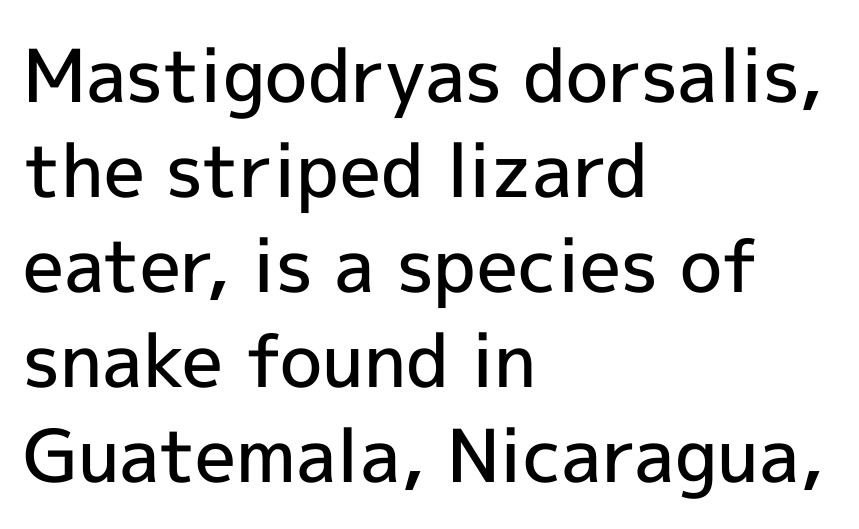
The image shows 73 px semibold sans-serif type, upright; set left-aligned, normal line spacing (1.3x), normal letter spacing, not underlined; a medium x-height.
